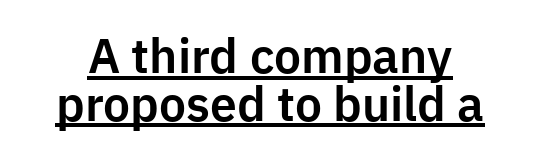
Compared with typical paragraphs, the rows here are closer together. In designer terms, the underline attribute is active on this setting. Grotesque or geometric, the face here clearly has no serifs. These lines are rendered in a variable-pitch font.
